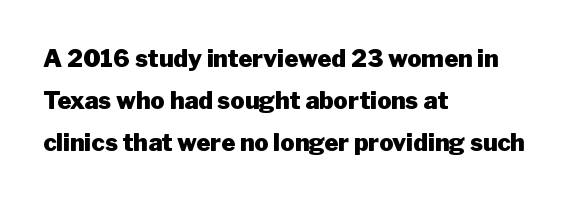
Q: Is the text bold? A: Yes.
Q: Is the text italic (slanted)? A: No, it is upright.
Q: Is the text underlined? A: No.
Q: How is the paragraph aligned? A: Left-aligned.
Q: Is the spacing between letters normal or unusually wide? A: Normal.
